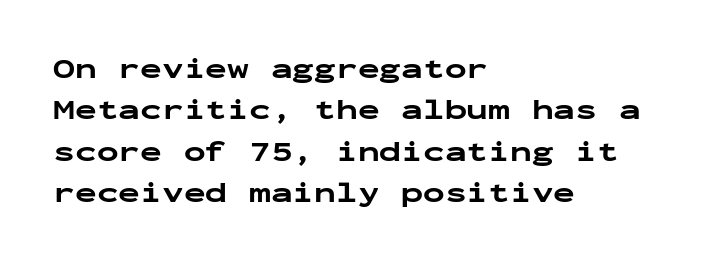
Q: Is the text bold? A: Yes.
Q: Is the text italic (slanted)? A: No, it is upright.
Q: Is the typeface a serif or a sans-serif typeface? A: Sans-serif.
Q: Is the text underlined? A: No.
Q: How is the paragraph aligned? A: Left-aligned.
Q: Is the spacing between letters normal or unusually wide? A: Normal.
Q: Is the spacing between lines tight, normal or loose? A: Normal.
Q: Width (condensed, normal, or wide)? A: Wide.
Q: Stroke contrast? A: Low.
Q: x-height? A: Medium.
Q: Monospaced? A: Yes.
